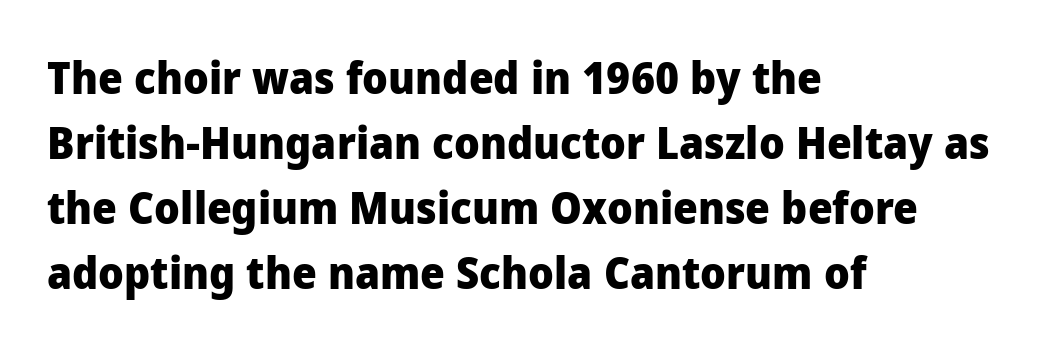
{"serif": "no", "italic": "no", "bold": "yes", "weight": "heavy", "width": "normal", "stroke_contrast": "low", "x_height": "medium", "monospaced": "no", "underline": "no", "align": "left", "line_spacing": "normal", "line_spacing_ratio": 1.48, "letter_spacing": "normal", "letter_spacing_em": 0.0, "glyph_px": 44}
